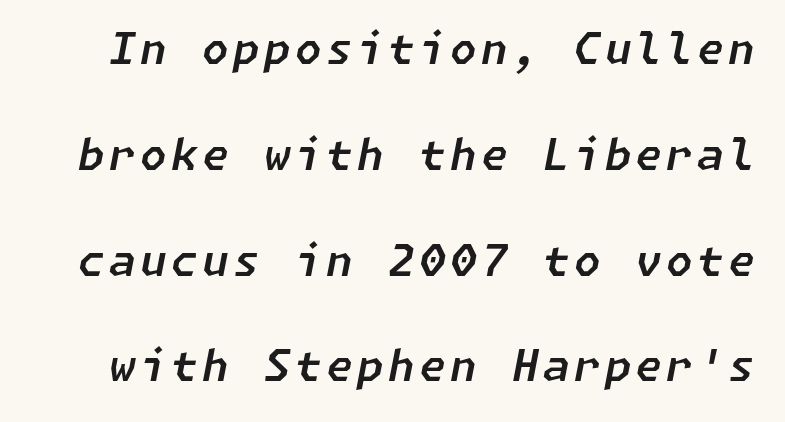
{"italic": "yes", "lean": "right", "slant_degrees": 11, "width": "normal", "stroke_contrast": "low", "x_height": "medium", "underline": "no", "line_spacing": "loose", "line_spacing_ratio": 2.46, "glyph_px": 43}
